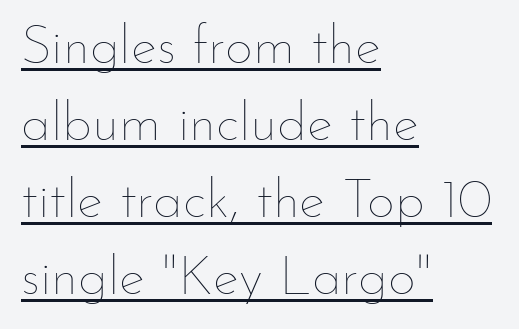
Q: Is the text bold? A: No.
Q: Is the text italic (slanted)? A: No, it is upright.
Q: Is the text underlined? A: Yes.
Q: How is the paragraph aligned? A: Left-aligned.
Q: Is the spacing between letters normal or unusually wide? A: Normal.
Q: Is the spacing between lines tight, normal or loose? A: Normal.
Q: Width (condensed, normal, or wide)? A: Normal.
Q: Stroke contrast? A: Low.
Q: x-height? A: Small.
Q: Monospaced? A: No.
